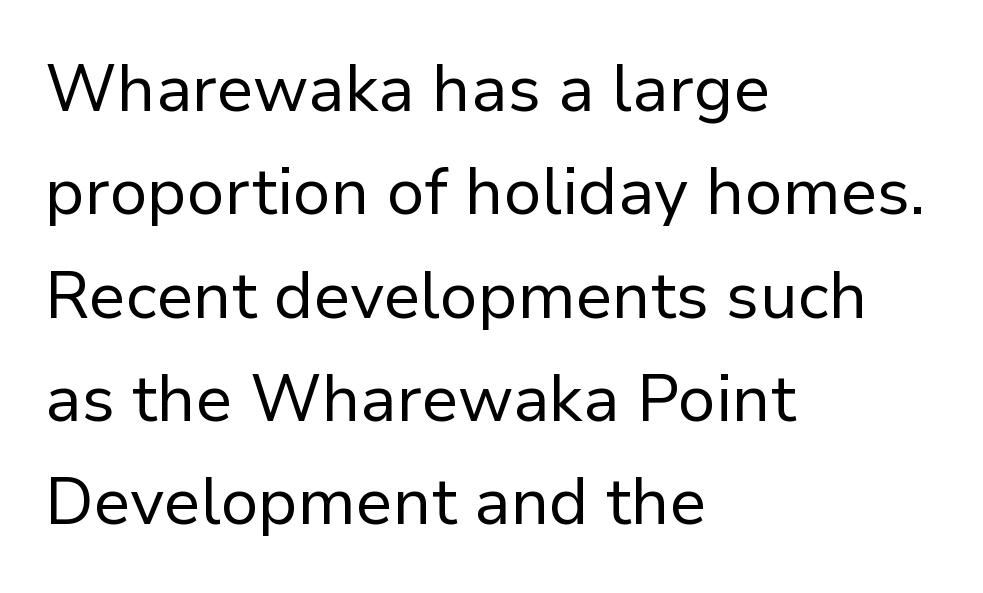
Q: Is the text bold? A: No.
Q: Is the text italic (slanted)? A: No, it is upright.
Q: Is the typeface a serif or a sans-serif typeface? A: Sans-serif.
Q: Is the text underlined? A: No.
Q: How is the paragraph aligned? A: Left-aligned.
Q: Is the spacing between letters normal or unusually wide? A: Normal.
Q: Is the spacing between lines tight, normal or loose? A: Normal.
Q: Width (condensed, normal, or wide)? A: Normal.
Q: Stroke contrast? A: Low.
Q: x-height? A: Medium.
Q: Monospaced? A: No.
